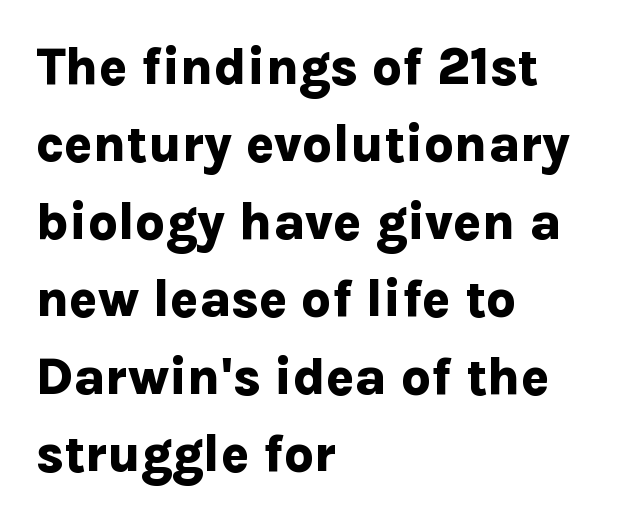
Q: Is the text bold? A: Yes.
Q: Is the text italic (slanted)? A: No, it is upright.
Q: Is the typeface a serif or a sans-serif typeface? A: Sans-serif.
Q: Is the text underlined? A: No.
Q: How is the paragraph aligned? A: Left-aligned.
Q: Is the spacing between letters normal or unusually wide? A: Normal.
Q: Is the spacing between lines tight, normal or loose? A: Normal.
Q: Width (condensed, normal, or wide)? A: Normal.
Q: Stroke contrast? A: Low.
Q: x-height? A: Medium.
Q: Monospaced? A: No.
